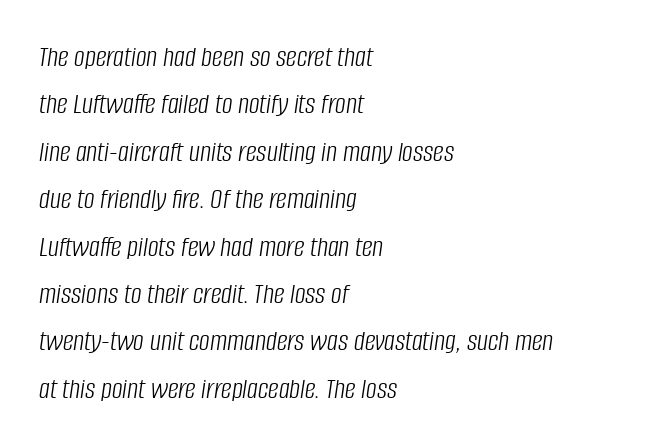
The image shows 30 px light, condensed type, italic (leaning right); set left-aligned, normal line spacing (1.58x), normal letter spacing, not underlined; low stroke contrast and a large x-height.
